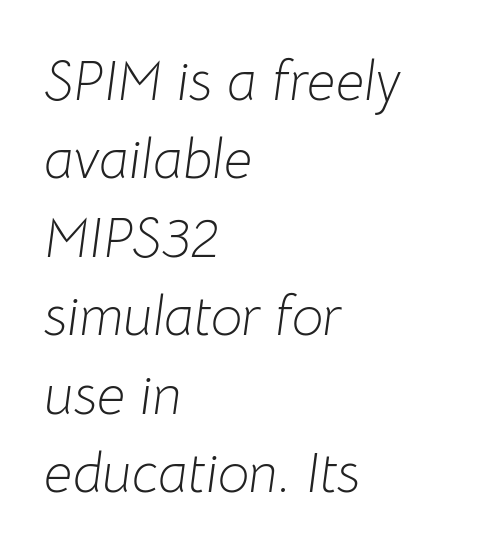
The image shows 56 px light type, italic (leaning right); set left-aligned, normal line spacing (1.4x), normal letter spacing, not underlined; low stroke contrast and a medium x-height.
